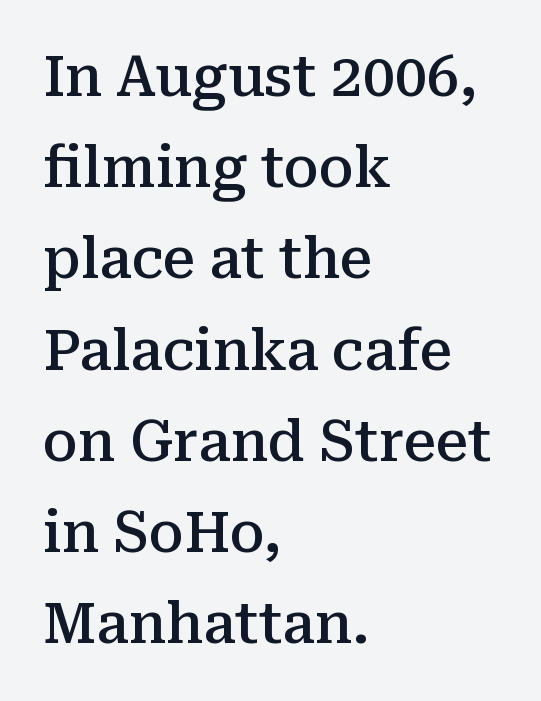
Q: Is the text bold? A: Semi-bold.
Q: Is the text italic (slanted)? A: No, it is upright.
Q: Is the typeface a serif or a sans-serif typeface? A: Serif.
Q: Is the text underlined? A: No.
Q: How is the paragraph aligned? A: Left-aligned.
Q: Is the spacing between letters normal or unusually wide? A: Normal.
Q: Is the spacing between lines tight, normal or loose? A: Normal.
Q: Width (condensed, normal, or wide)? A: Normal.
Q: Stroke contrast? A: Medium.
Q: x-height? A: Medium.
Q: Monospaced? A: No.
